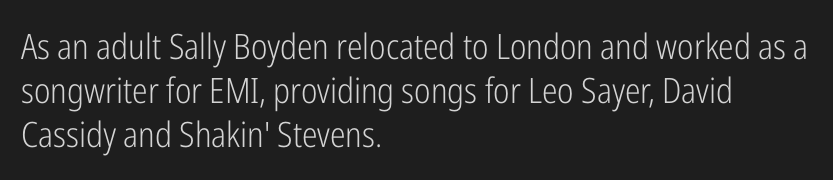
The typesetting does not lean heavy: it is not bold. Underline: absent. Baseline-to-baseline distance is the conventional proportion of letter height. Observe the ordinary spacing: letters are neighbours, not strangers. Quick note: not italic, upright. The letters advance in unequal steps, a hallmark of proportional type.
